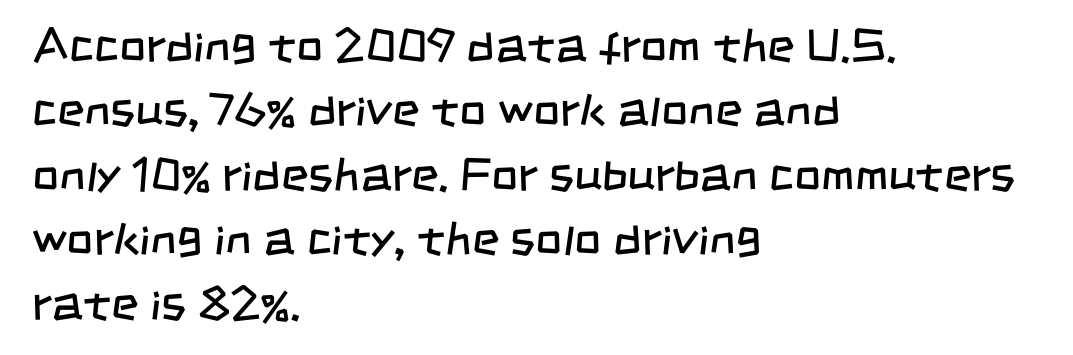
The image shows 47 px regular-weight, condensed sans-serif type; set left-aligned, normal line spacing (1.37x), normal letter spacing, not underlined; low stroke contrast and a large x-height.
